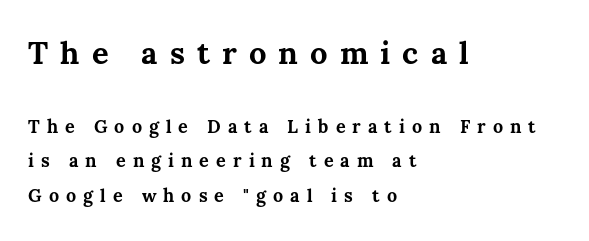
The image shows 31 px bold type, upright; set left-aligned, loose line spacing (1.91x), unusually wide letter spacing (+0.39 em), not underlined; the first (top) block is 1.72x larger; medium stroke contrast and a medium x-height.
